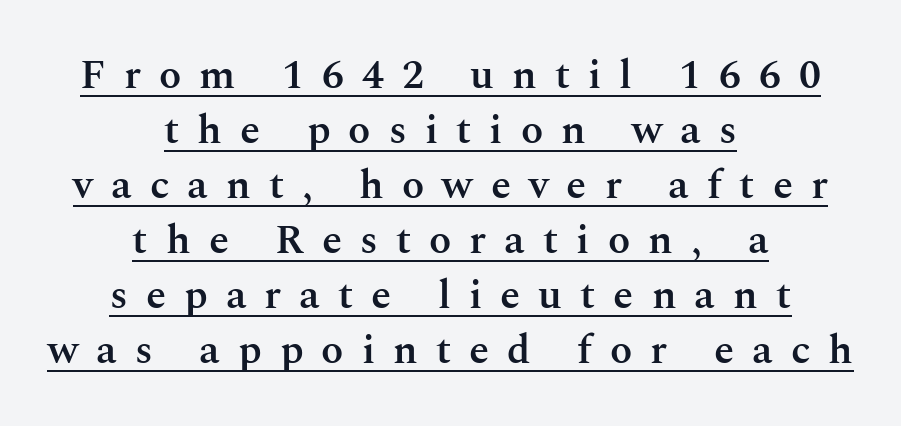
Proportional: the letters do not fall into vertical columns. These words are printed semibold, heavier than regular yet not bold. In terms of posture, this sample is upright. Caption: expanded tracking, letters set apart. Line starts and ends both wander, symmetrically. The face used here appears with an underline applied.
